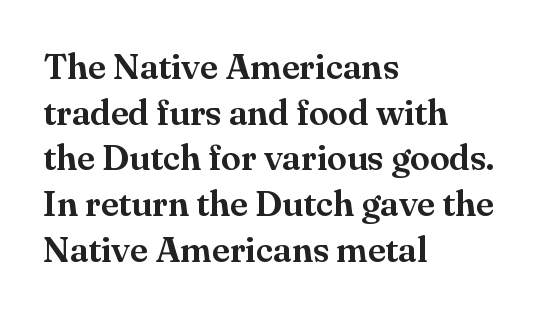
The image shows 36 px serif type, upright; set left-aligned, normal line spacing (1.27x), normal letter spacing, not underlined; medium stroke contrast and a small x-height.
